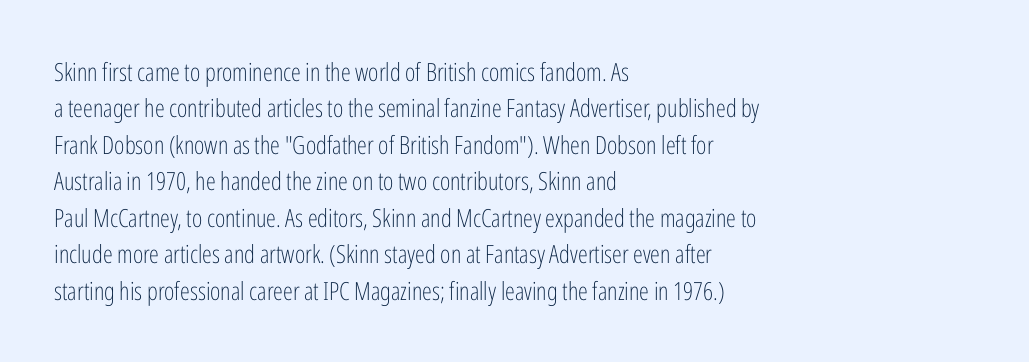
The image shows 25 px text type, upright; set left-aligned, normal line spacing (1.46x), normal letter spacing, not underlined.
